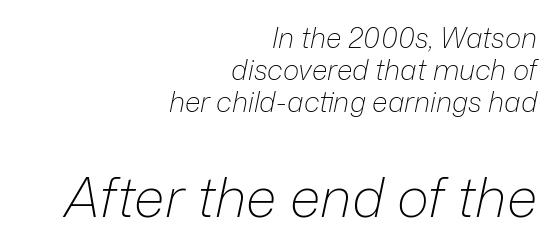
Q: Is the text bold? A: No.
Q: Is the text italic (slanted)? A: Yes, it leans right by about 12 degrees.
Q: Is the text underlined? A: No.
Q: How is the paragraph aligned? A: Right-aligned.
Q: Is the spacing between letters normal or unusually wide? A: Normal.
Q: Is the spacing between lines tight, normal or loose? A: Tight.
Q: Which block of text is set in a larger size, the first (top) or the second (bottom)? A: The second (bottom) one.
Q: Width (condensed, normal, or wide)? A: Normal.
Q: Stroke contrast? A: Low.
Q: x-height? A: Medium.
Q: Monospaced? A: No.
